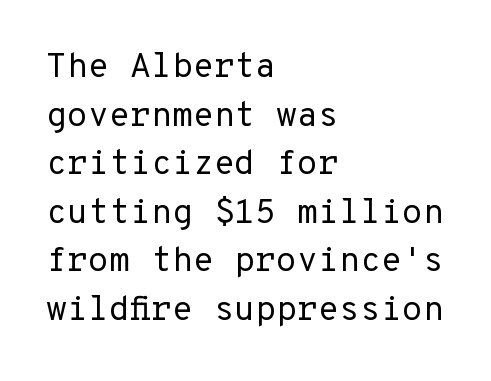
Q: Is the text bold? A: No.
Q: Is the text italic (slanted)? A: No, it is upright.
Q: Is the typeface a serif or a sans-serif typeface? A: Sans-serif.
Q: Is the text underlined? A: No.
Q: How is the paragraph aligned? A: Left-aligned.
Q: Is the spacing between letters normal or unusually wide? A: Normal.
Q: Is the spacing between lines tight, normal or loose? A: Normal.
Q: Width (condensed, normal, or wide)? A: Normal.
Q: Stroke contrast? A: Low.
Q: x-height? A: Medium.
Q: Monospaced? A: Yes.
